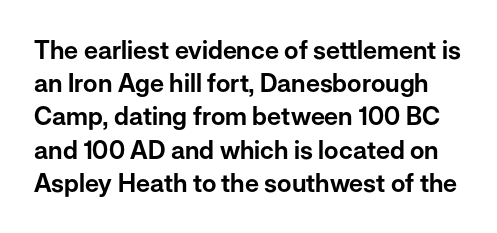
{"italic": "no", "underline": "no", "line_spacing": "normal", "line_spacing_ratio": 1.33, "letter_spacing": "normal", "letter_spacing_em": 0.0, "glyph_px": 25}
